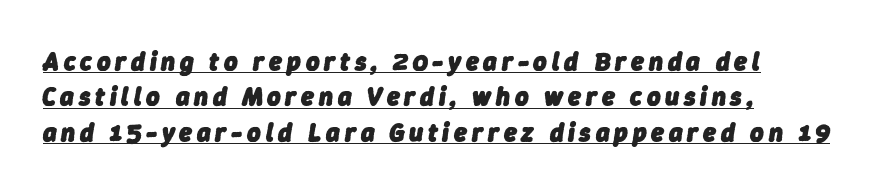
Notice how thick the strokes are: this is what a full bold looks like. The vertical gap from one line to the next is medium. The glyphs are accompanied by a horizontal stroke just below them. The axis of the letterforms is tilted away from vertical. Leftover space on each line is placed entirely after the last word.
